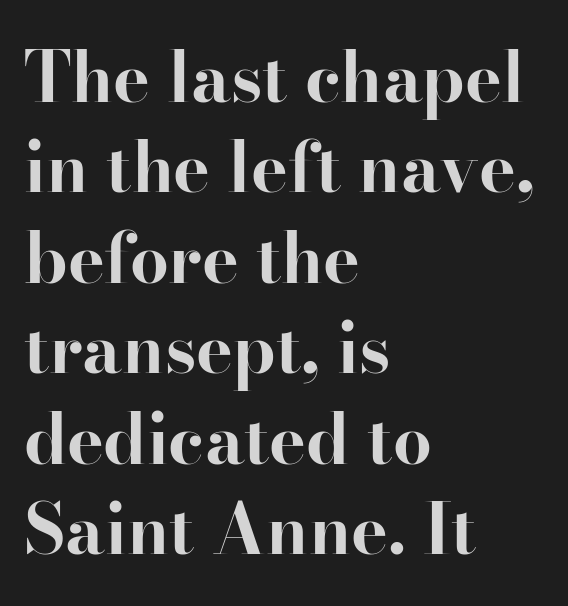
{"serif": "yes", "italic": "no", "bold": "yes", "weight": "bold", "width": "normal", "stroke_contrast": "high", "x_height": "small", "monospaced": "no", "underline": "no", "align": "left", "line_spacing": "normal", "line_spacing_ratio": 1.31, "letter_spacing": "normal", "letter_spacing_em": 0.0, "glyph_px": 69}
